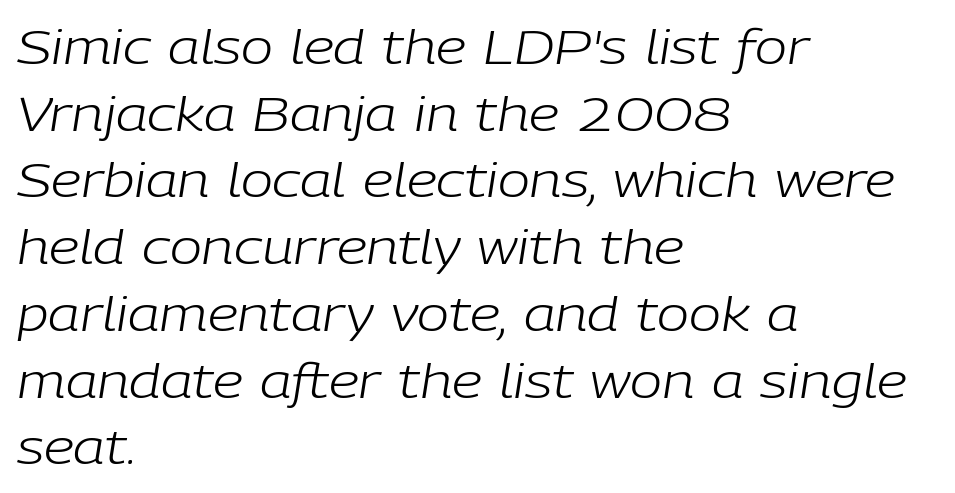
The image shows 48 px light type, italic (leaning right); set left-aligned, normal line spacing (1.39x), normal letter spacing, not underlined; low stroke contrast and a medium x-height.
